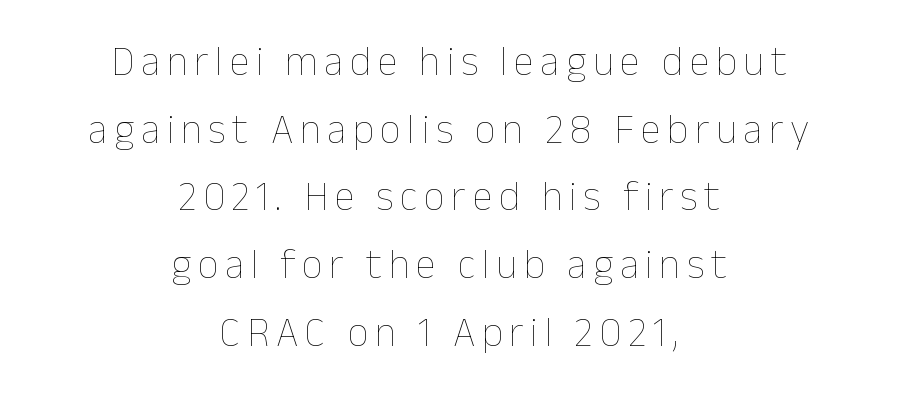
{"italic": "no", "bold": "no", "weight": "thin", "width": "normal", "stroke_contrast": "low", "x_height": "medium", "monospaced": "no", "underline": "no", "align": "center", "line_spacing": "normal", "line_spacing_ratio": 1.65, "glyph_px": 41}
